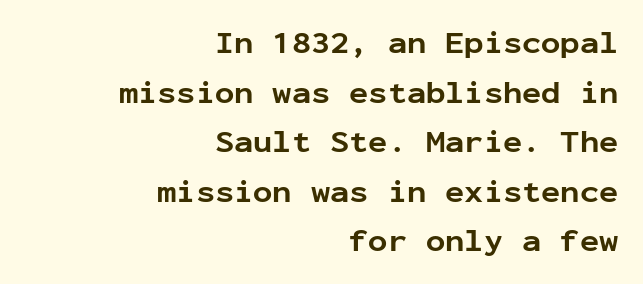
{"serif": "no", "italic": "no", "bold": "yes", "weight": "bold", "width": "normal", "stroke_contrast": "low", "x_height": "medium", "monospaced": "yes", "underline": "no", "align": "right", "line_spacing": "normal", "line_spacing_ratio": 1.55, "letter_spacing": "normal", "letter_spacing_em": 0.0, "glyph_px": 32}
